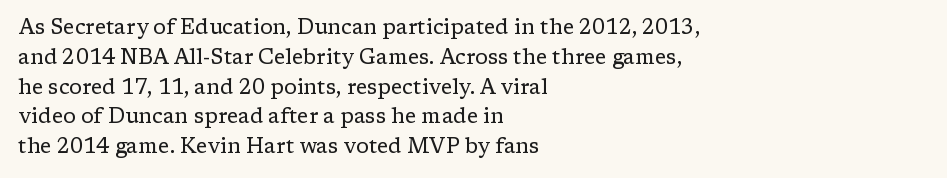
The image shows 21 px text type, upright; set left-aligned, normal line spacing (1.42x), normal letter spacing, not underlined.
